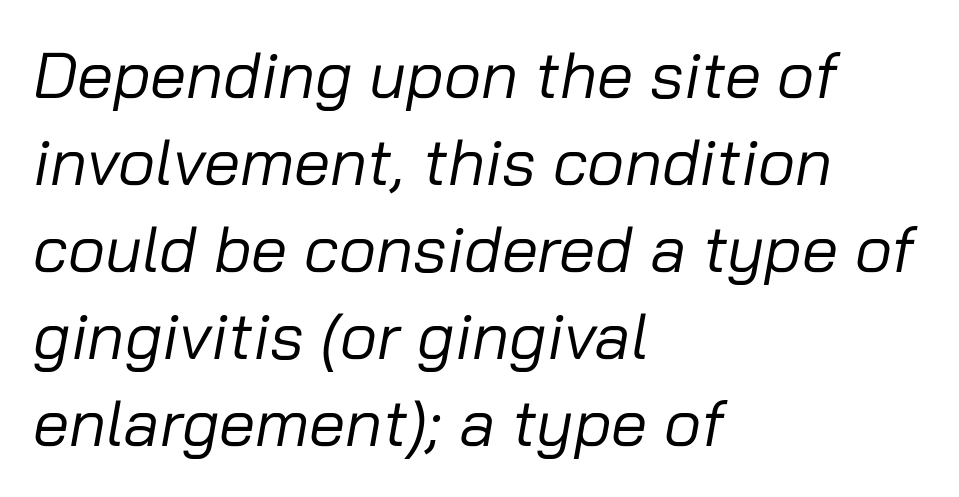
These lines are rendered in a variable-pitch font. Line beginnings align vertically; line endings do not. Vertical stems look standard width or narrower in stroke. Every character sits at an angle, as italics do. Glyph-to-glyph distance matches everyday printed text.
